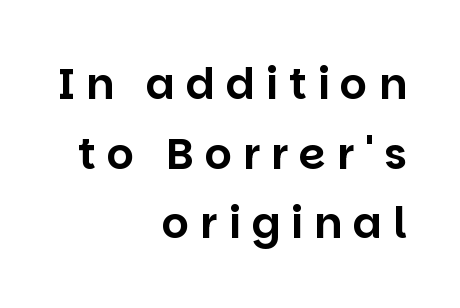
The image shows 43 px sans-serif type, upright; set right-aligned, normal line spacing (1.62x), unusually wide letter spacing (+0.25 em), not underlined; low stroke contrast and a large x-height.
